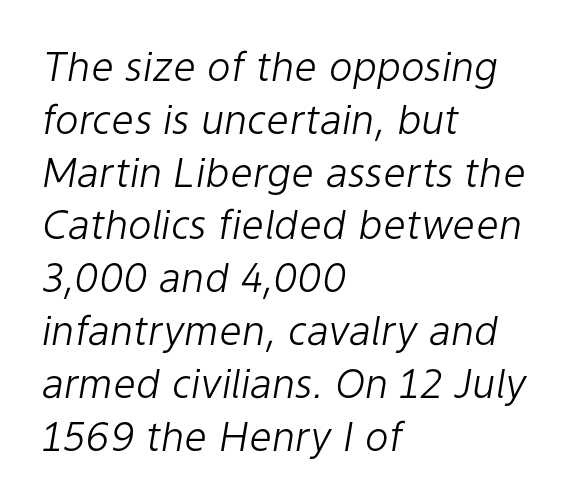
{"italic": "yes", "lean": "right", "slant_degrees": 9, "bold": "no", "weight": "light", "width": "normal", "stroke_contrast": "low", "x_height": "medium", "monospaced": "no", "underline": "no", "align": "left", "line_spacing": "normal", "line_spacing_ratio": 1.32, "letter_spacing": "normal", "letter_spacing_em": 0.0, "glyph_px": 40}
